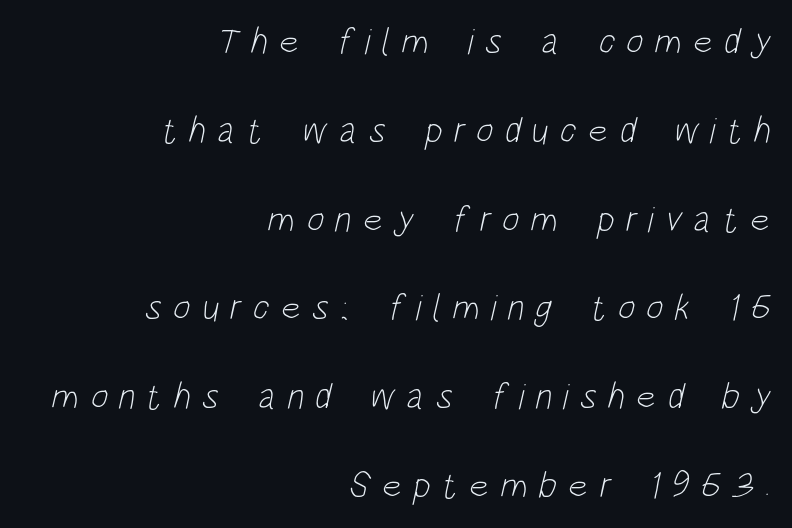
Rows of type keep a wide berth in the vertical direction. In terms of letterform style, serifs are entirely absent. The text block is weighted toward the right margin, trailing off unevenly leftward. Each letter keeps its own natural width here, so spacing adapts to shape.
